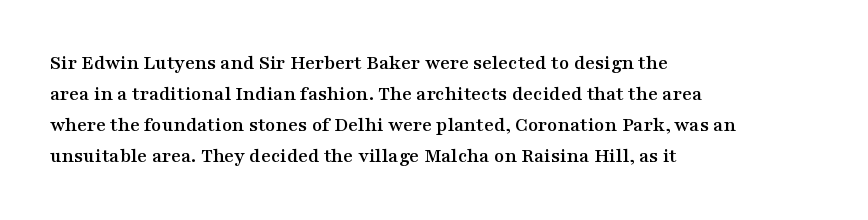
The image shows 21 px text type, upright; set left-aligned, normal line spacing (1.48x), normal letter spacing, not underlined.
